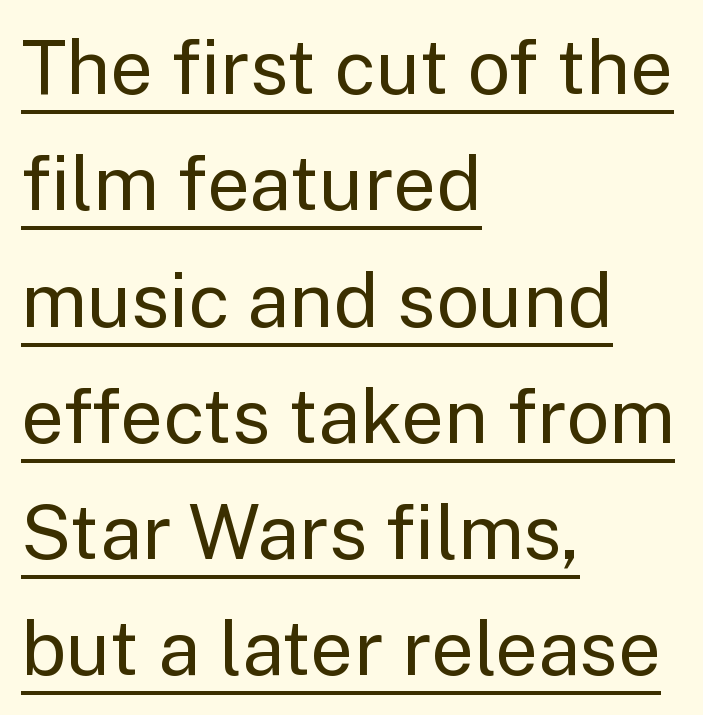
{"serif": "no", "italic": "no", "bold": "no", "weight": "regular", "width": "normal", "stroke_contrast": "low", "x_height": "medium", "monospaced": "no", "underline": "yes", "align": "left", "line_spacing": "normal", "line_spacing_ratio": 1.53, "letter_spacing": "normal", "letter_spacing_em": 0.0, "glyph_px": 76}
